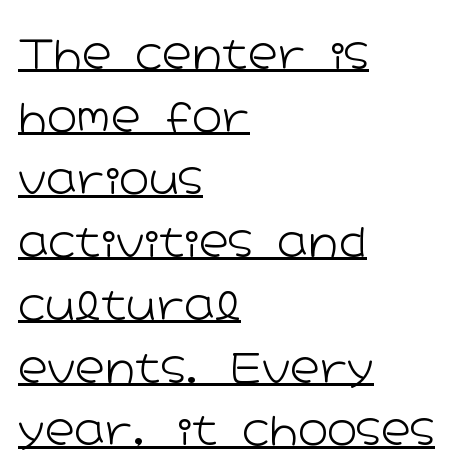
{"serif": "no", "italic": "no", "bold": "no", "weight": "light", "width": "wide", "stroke_contrast": "low", "x_height": "medium", "monospaced": "no", "underline": "yes", "align": "left", "line_spacing": "normal", "line_spacing_ratio": 1.53, "letter_spacing": "normal", "letter_spacing_em": 0.0, "glyph_px": 41}
